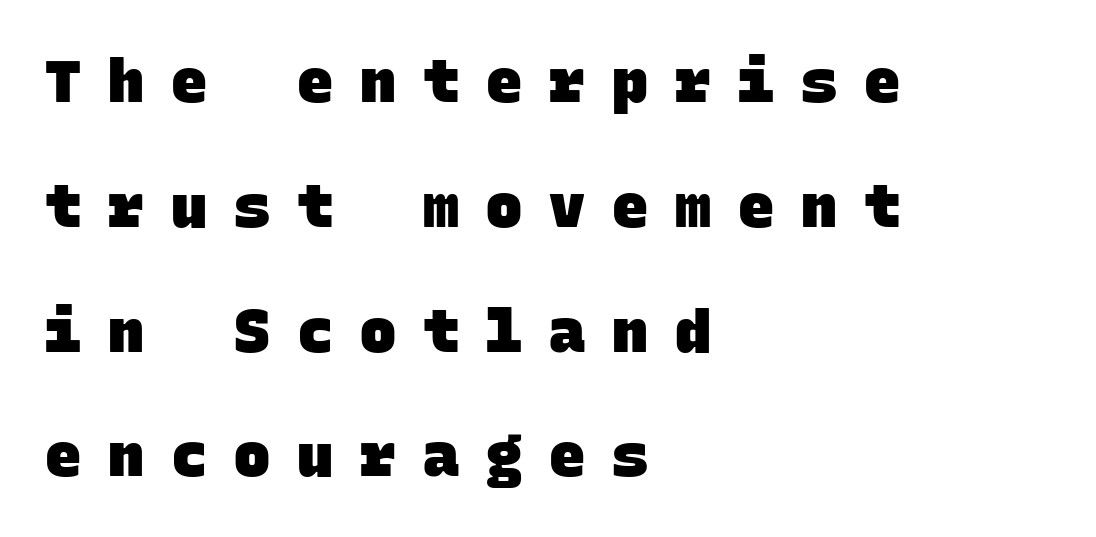
Q: Is the text bold? A: Yes.
Q: Is the typeface a serif or a sans-serif typeface? A: Sans-serif.
Q: Is the text underlined? A: No.
Q: How is the paragraph aligned? A: Left-aligned.
Q: Is the spacing between letters normal or unusually wide? A: Unusually wide.
Q: Is the spacing between lines tight, normal or loose? A: Loose.
Q: Width (condensed, normal, or wide)? A: Normal.
Q: Stroke contrast? A: Low.
Q: x-height? A: Large.
Q: Monospaced? A: Yes.
